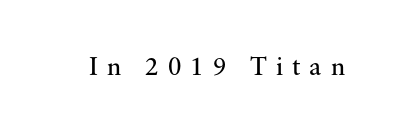
Type without underlining. The strokes carry an ordinary text weight at most. This is roman type, the default non-slanted kind. The letters are spread apart with noticeably loose tracking.
